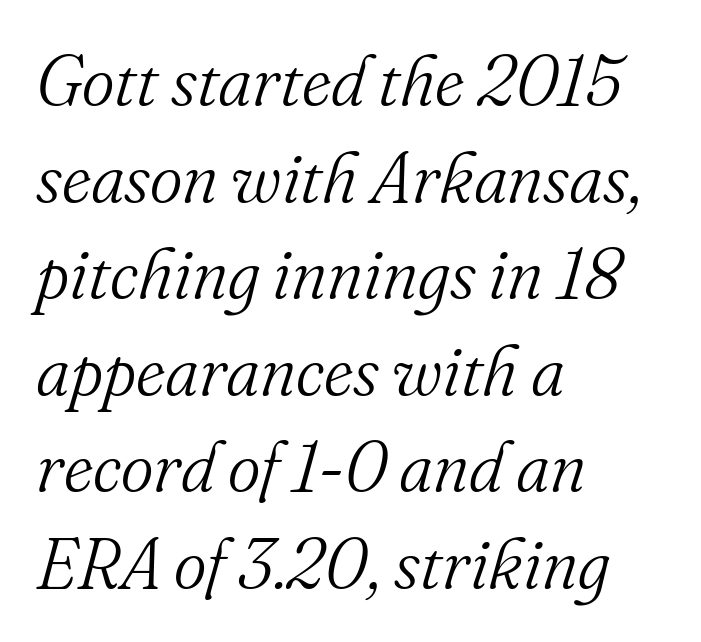
Q: Is the text bold? A: No.
Q: Is the text italic (slanted)? A: Yes, it leans right by about 16 degrees.
Q: Is the typeface a serif or a sans-serif typeface? A: Serif.
Q: Is the text underlined? A: No.
Q: How is the paragraph aligned? A: Left-aligned.
Q: Is the spacing between letters normal or unusually wide? A: Normal.
Q: Is the spacing between lines tight, normal or loose? A: Normal.
Q: Width (condensed, normal, or wide)? A: Normal.
Q: Stroke contrast? A: Medium.
Q: x-height? A: Small.
Q: Monospaced? A: No.
